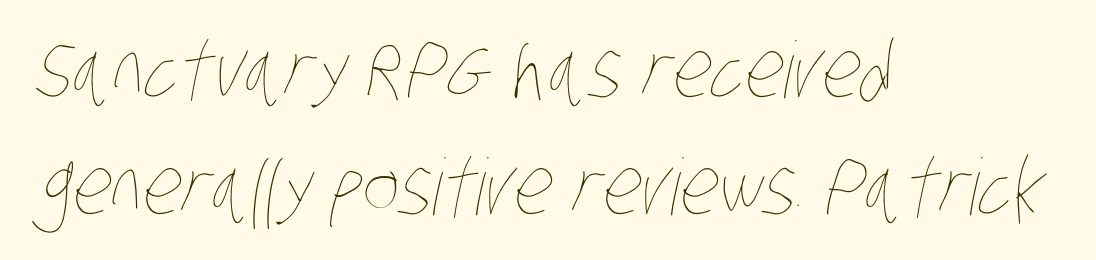
The image shows 78 px thin, condensed type; set left-aligned, normal line spacing (1.5x), normal letter spacing, not underlined; low stroke contrast and a large x-height.
